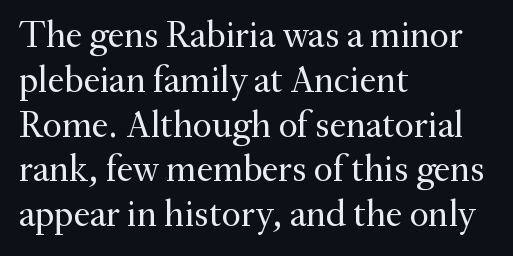
Q: Is the text bold? A: No.
Q: Is the text italic (slanted)? A: No, it is upright.
Q: Is the typeface a serif or a sans-serif typeface? A: Serif.
Q: Is the text underlined? A: No.
Q: How is the paragraph aligned? A: Left-aligned.
Q: Is the spacing between letters normal or unusually wide? A: Normal.
Q: Width (condensed, normal, or wide)? A: Normal.
Q: Stroke contrast? A: Medium.
Q: x-height? A: Small.
Q: Monospaced? A: No.
